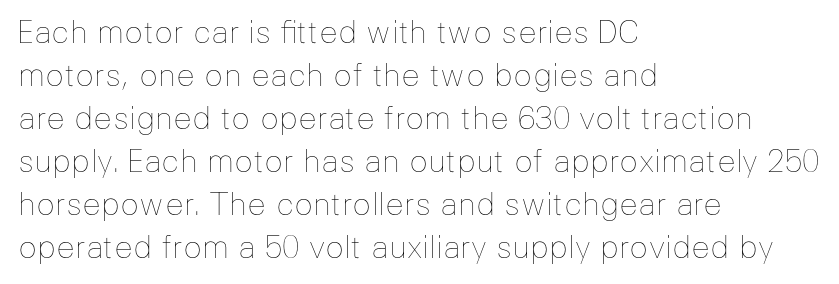
The image shows 31 px thin type, upright; set left-aligned, normal line spacing (1.39x), normal letter spacing, not underlined; low stroke contrast and a medium x-height.
